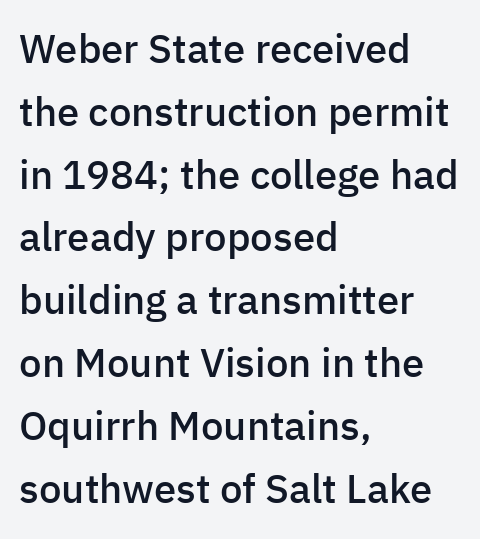
{"serif": "no", "italic": "no", "bold": "semi", "weight": "semibold", "width": "normal", "stroke_contrast": "low", "x_height": "medium", "monospaced": "no", "underline": "no", "align": "left", "line_spacing": "normal", "line_spacing_ratio": 1.57, "letter_spacing": "normal", "letter_spacing_em": 0.0, "glyph_px": 40}
